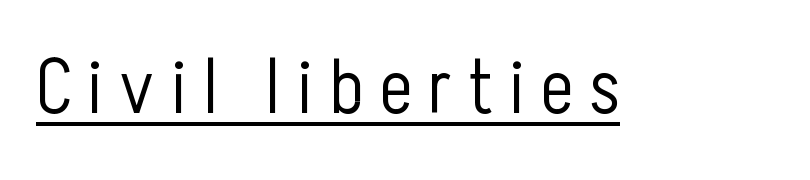
Q: Is the text bold? A: No.
Q: Is the text italic (slanted)? A: No, it is upright.
Q: Is the typeface a serif or a sans-serif typeface? A: Sans-serif.
Q: Is the text underlined? A: Yes.
Q: Is the spacing between letters normal or unusually wide? A: Unusually wide.
Q: Width (condensed, normal, or wide)? A: Condensed.
Q: Stroke contrast? A: Low.
Q: x-height? A: Medium.
Q: Monospaced? A: No.
